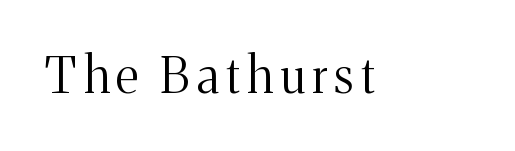
Designer's note — italics off, roman on. Regarding serifs, this sample has them. Weight: not bold — regular or lighter. Any mark beneath the type? The region is blank. The letters advance in unequal steps, a hallmark of proportional type.
